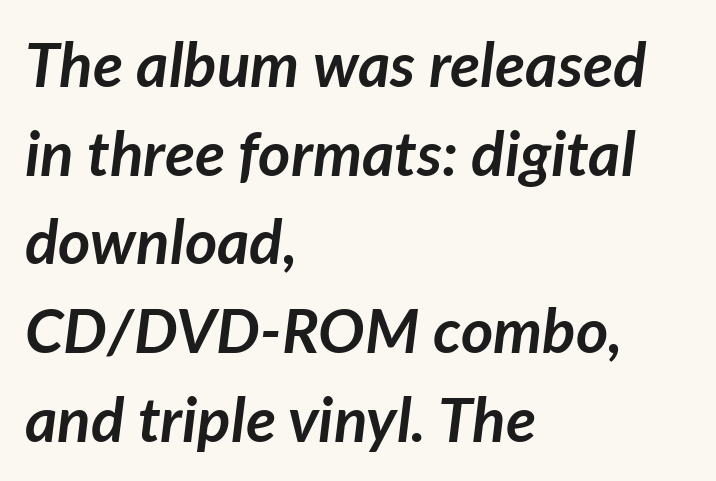
Here the glyphs are tracked normally, forming tight word shapes. The foot of each line stays bare and open. You could not count columns in this text — the font is proportionally spaced. This sample is left-justified, so line endings fall wherever the words run out. Strong, thick strokes mark this as bold type. The text carries the slant typical of an italic or oblique font.
